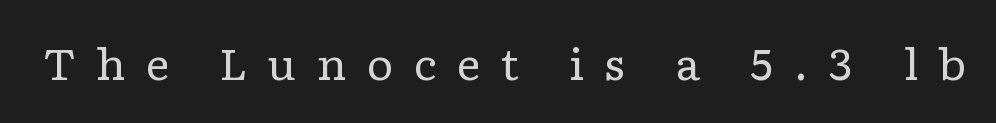
Does extra space separate the letters? Yes, quite a lot of it. A quiet, ordinary-to-light weight characterises the typeface. The text was rendered using a seriffed face with decorative stroke endings. Bare-footed words on every line. These lines are rendered in a variable-pitch font.
